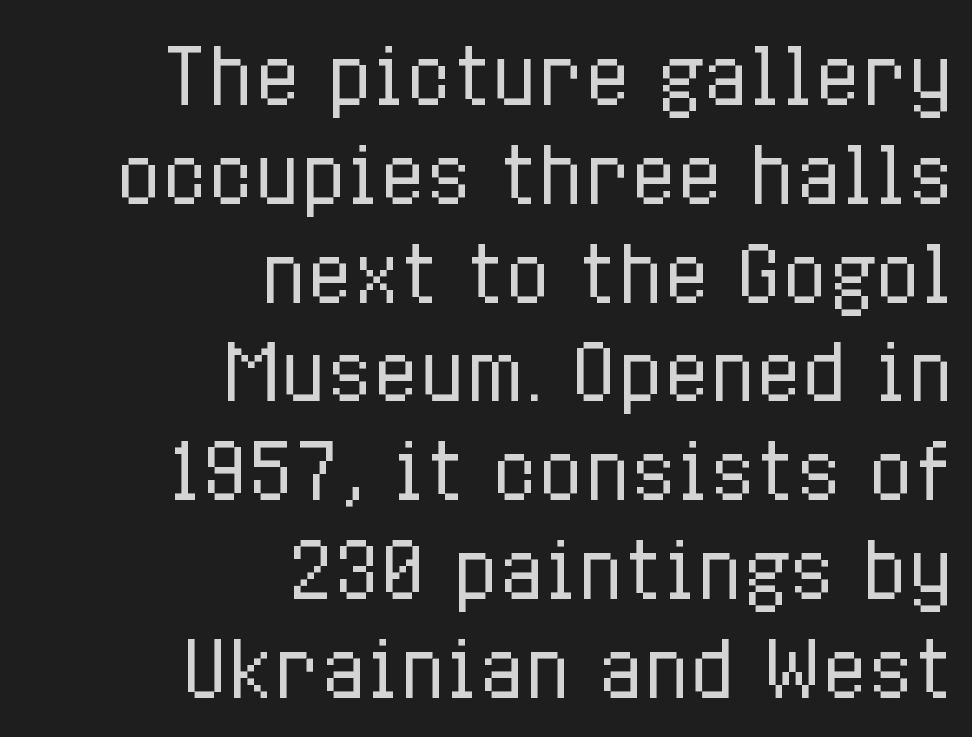
{"italic": "no", "bold": "no", "weight": "regular", "width": "condensed", "stroke_contrast": "low", "x_height": "medium", "monospaced": "no", "underline": "no", "align": "right", "line_spacing": "normal", "line_spacing_ratio": 1.3, "letter_spacing": "normal", "letter_spacing_em": 0.0, "glyph_px": 76}
